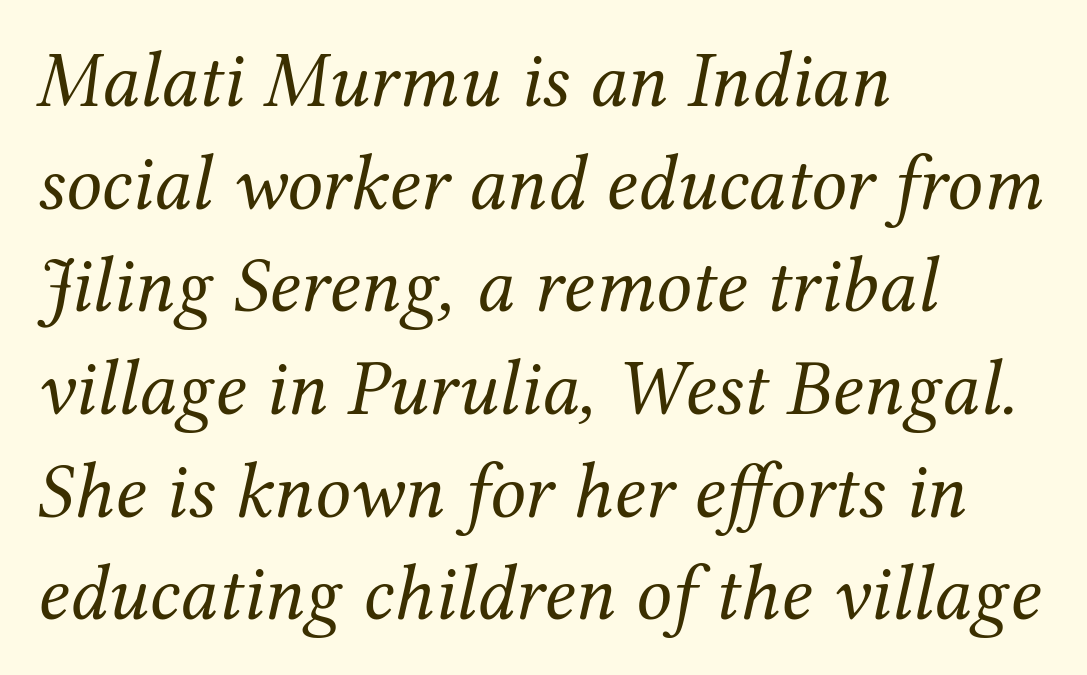
{"serif": "yes", "italic": "yes", "lean": "right", "slant_degrees": 12, "bold": "no", "weight": "regular", "width": "normal", "stroke_contrast": "medium", "x_height": "medium", "monospaced": "no", "underline": "no", "align": "left", "line_spacing": "normal", "line_spacing_ratio": 1.3, "letter_spacing": "normal", "letter_spacing_em": 0.0, "glyph_px": 79}
